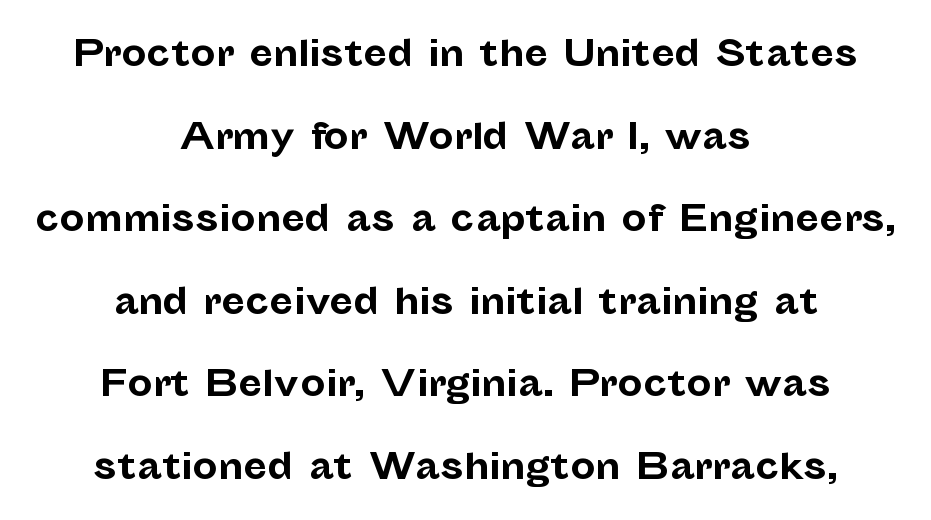
A bare baseline throughout the passage. Compared with a flush-left layout, this one balances lines on the center instead. This sample has the flowing, uneven cadence of proportional lettering. A roman cut, with each character standing at attention. Typographic density is high because the face is bold. Quick note: interline space is abundant.
